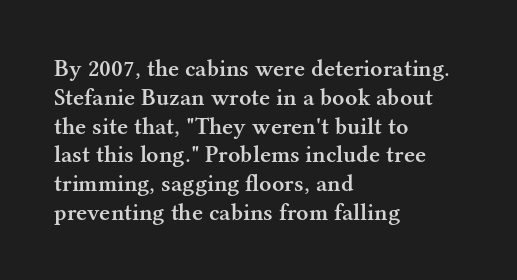
Q: Is the text bold? A: Semi-bold.
Q: Is the text italic (slanted)? A: No, it is upright.
Q: Is the text underlined? A: No.
Q: How is the paragraph aligned? A: Left-aligned.
Q: Is the spacing between letters normal or unusually wide? A: Normal.
